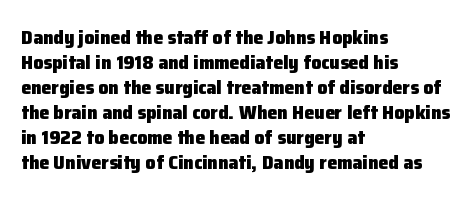
Q: Is the text bold? A: Yes.
Q: Is the text italic (slanted)? A: No, it is upright.
Q: Is the text underlined? A: No.
Q: How is the paragraph aligned? A: Left-aligned.
Q: Is the spacing between letters normal or unusually wide? A: Normal.
Q: Is the spacing between lines tight, normal or loose? A: Normal.
